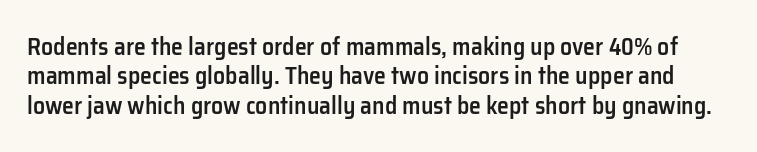
The image shows 24 px text type, upright; set line spacing 1.22x, normal letter spacing, not underlined.
